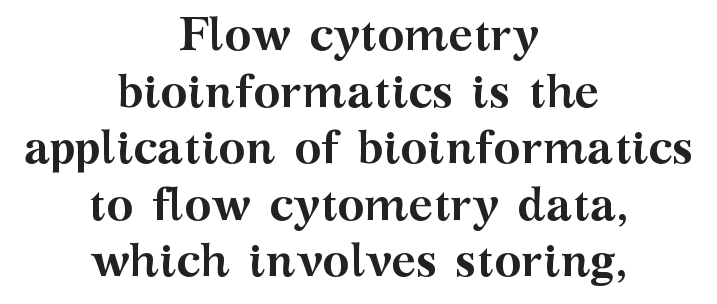
The image shows 46 px semibold, wide serif type, upright; set centered, line spacing 1.23x, normal letter spacing, not underlined; medium stroke contrast and a medium x-height.
